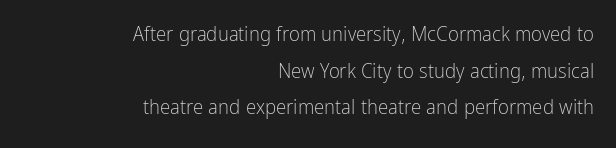
Check under the words: just untouched page. The weight tops out at a normal text grade. Every character sits straight up, as roman type does. If you drew a ruler down the right edge, every line would touch it.
